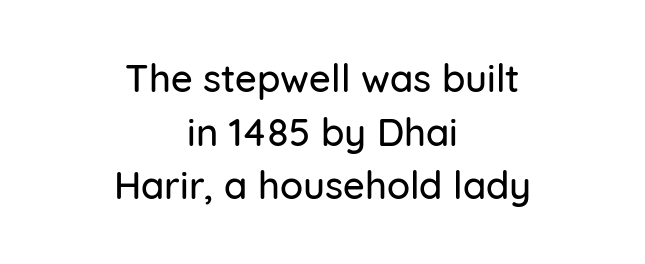
{"serif": "no", "italic": "no", "width": "normal", "stroke_contrast": "low", "x_height": "medium", "monospaced": "no", "underline": "no", "align": "center", "line_spacing": "normal", "line_spacing_ratio": 1.41, "letter_spacing": "normal", "letter_spacing_em": 0.0, "glyph_px": 38}
